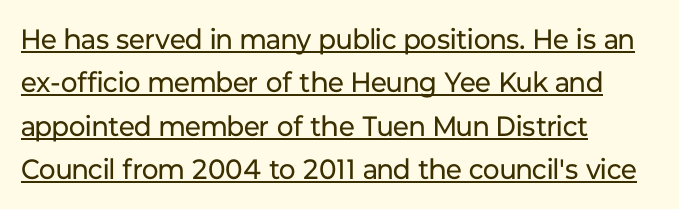
The lettering holds an erect, upright posture throughout. The designer left line spacing at the default. The face used here is rendered with its standard letterfit. The passage shown is typed in a proportional face where columns would drift. Observe the absence of serifs on each vertical stroke in this sample.
